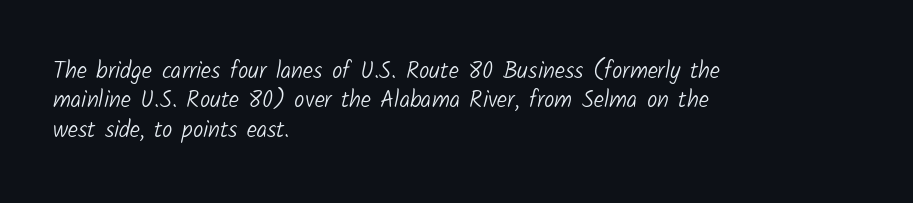
Q: Is the text bold? A: No.
Q: Is the text underlined? A: No.
Q: How is the paragraph aligned? A: Left-aligned.
Q: Is the spacing between letters normal or unusually wide? A: Normal.
Q: Is the spacing between lines tight, normal or loose? A: Normal.
